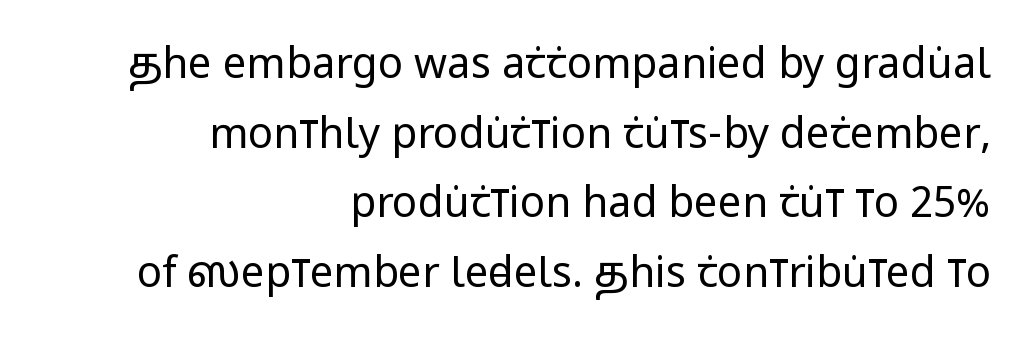
Character widths vary here, with narrow letters taking less room than wide ones. Notice how the passage keeps a crisp vertical edge on the right only. The letters sit at their default tracking, neither squeezed nor spread. Italic: no, the glyphs are upright roman.
